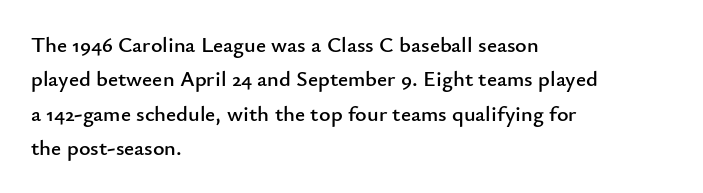
Teacher's note: observe the even left margin — that is flush-left alignment. The passage shown has conventional tracking throughout. It's the straight-up-and-down kind of type. The block of text has a typical density, with ordinary space between rows. The area under the type is left untouched.
